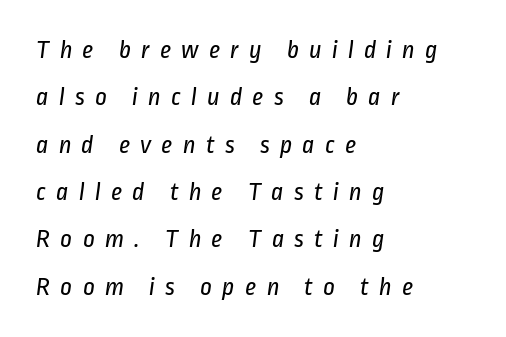
Stroke mass is kept to a normal reading level or below. The text block is weighted toward the left margin, trailing off unevenly rightward. Descenders hang freely into open space. Caption: expanded tracking, letters set apart.
